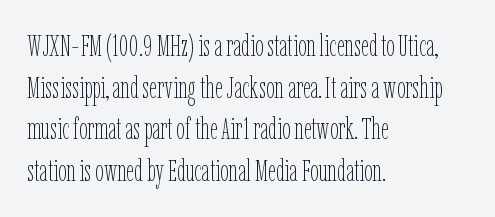
{"italic": "no", "bold": "no", "weight": "thin", "width": "condensed", "stroke_contrast": "low", "x_height": "medium", "monospaced": "no", "underline": "no", "align": "left", "line_spacing": "normal", "line_spacing_ratio": 1.39, "letter_spacing": "normal", "letter_spacing_em": 0.0, "glyph_px": 30}
